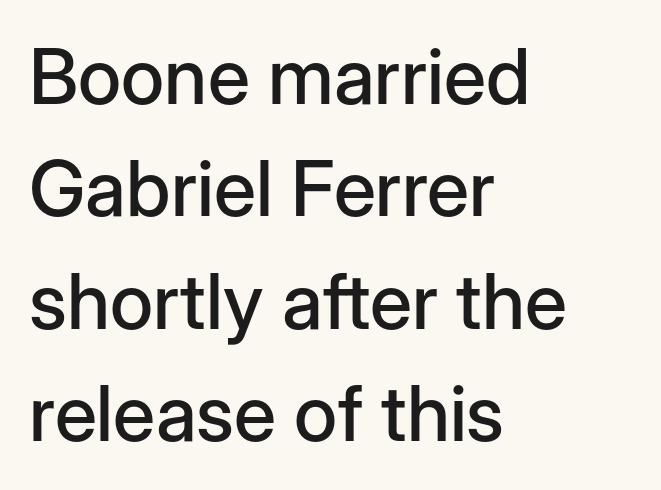
The image shows 77 px sans-serif type, upright; set left-aligned, normal line spacing (1.46x), normal letter spacing, not underlined; low stroke contrast and a medium x-height.
